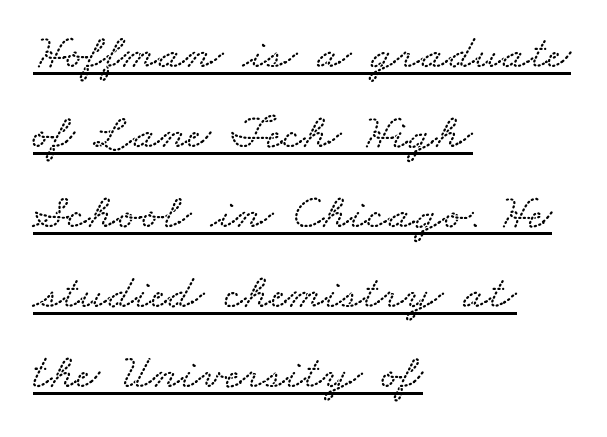
The image shows 50 px wide type; set left-aligned, normal line spacing (1.6x), normal letter spacing, underlined; low stroke contrast and a small x-height.
